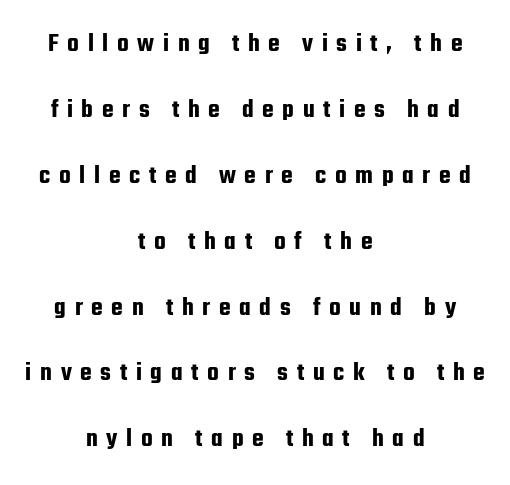
{"italic": "no", "underline": "no", "align": "center", "line_spacing": "loose", "line_spacing_ratio": 2.44, "letter_spacing": "wide", "letter_spacing_em": 0.32, "glyph_px": 27}
